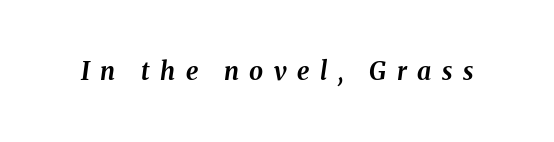
Bare-footed words on every line. These lines were composed using italics. The sample has been set heavy, in full bold. The horizontal fit of the characters is loose and conspicuously gappy.
